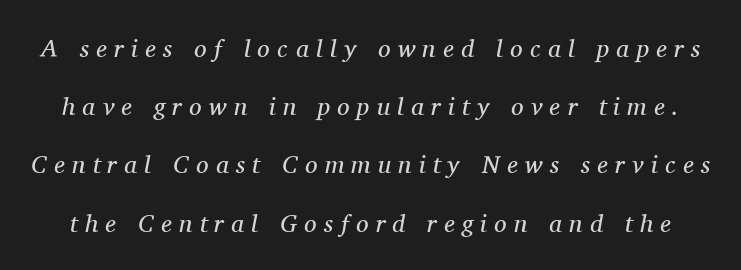
The image shows 25 px text type, italic (leaning right); set loose line spacing (2.33x), unusually wide letter spacing (+0.29 em), not underlined.
